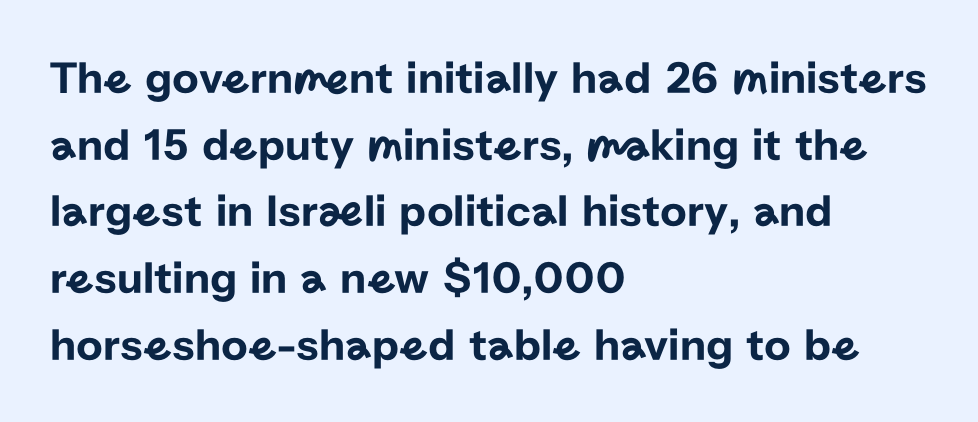
Q: Is the text italic (slanted)? A: No, it is upright.
Q: Is the typeface a serif or a sans-serif typeface? A: Sans-serif.
Q: Is the text underlined? A: No.
Q: How is the paragraph aligned? A: Left-aligned.
Q: Is the spacing between letters normal or unusually wide? A: Normal.
Q: Is the spacing between lines tight, normal or loose? A: Normal.
Q: Width (condensed, normal, or wide)? A: Normal.
Q: Stroke contrast? A: Low.
Q: x-height? A: Medium.
Q: Monospaced? A: No.
